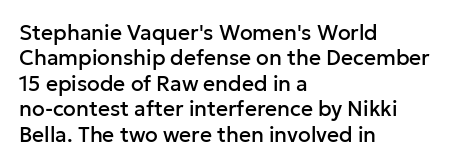
Short and long lines alike share a common starting point at left. Letters rest on an invisible, unmarked baseline. No extra tracking has been applied to these lines. Is there any slant? The stems are plumb.
